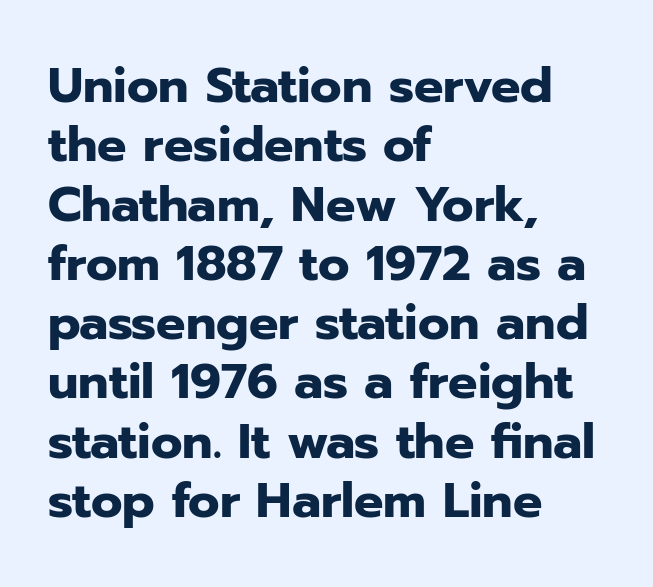
The zone under the glyphs is completely vacant. Grotesque or geometric, the face here clearly has no serifs. Leftover space on each line is placed entirely after the last word. Do the letters lean? They stand straight. Typographic density is high because the face is bold. Default kerning and tracking; the words read as compact shapes.
